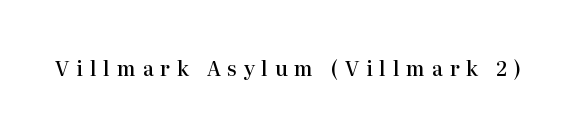
{"italic": "no", "bold": "semi", "underline": "no", "letter_spacing": "wide", "letter_spacing_em": 0.34, "glyph_px": 20}
